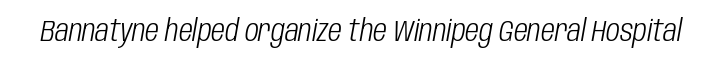
The image shows 30 px light, condensed type, italic (leaning right); set normal letter spacing, not underlined; low stroke contrast and a large x-height.
